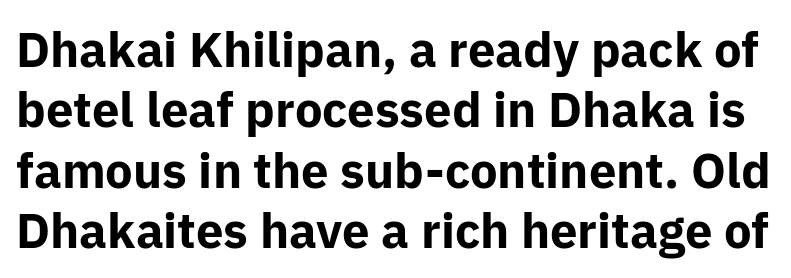
The image shows 49 px bold sans-serif type, upright; set line spacing 1.23x, normal letter spacing, not underlined; low stroke contrast and a medium x-height.
